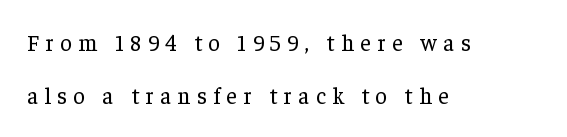
These lines are set flush left with a ragged right edge. On a weight scale, this lands at 450 or below. Does the leading feel generous? Absolutely, it's lavish. A bare baseline throughout the passage.
